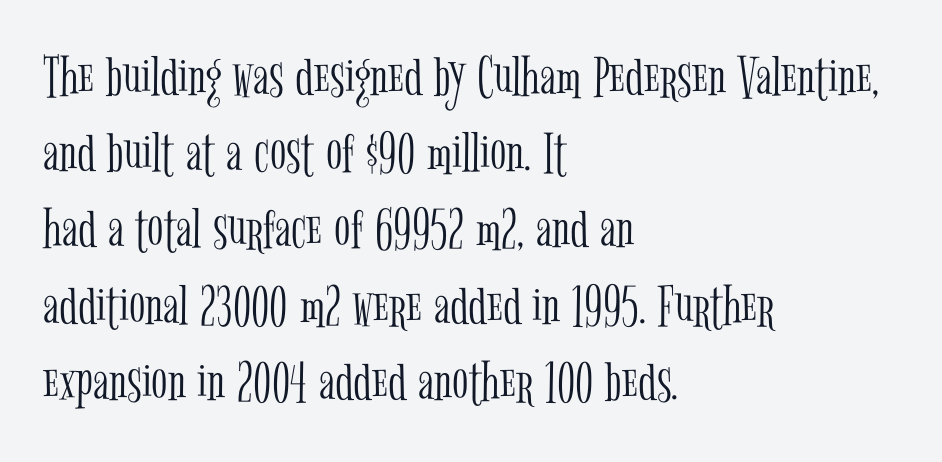
The image shows 60 px light, condensed serif type, upright; set left-aligned, normal line spacing (1.27x), normal letter spacing, not underlined; low stroke contrast and a medium x-height.
